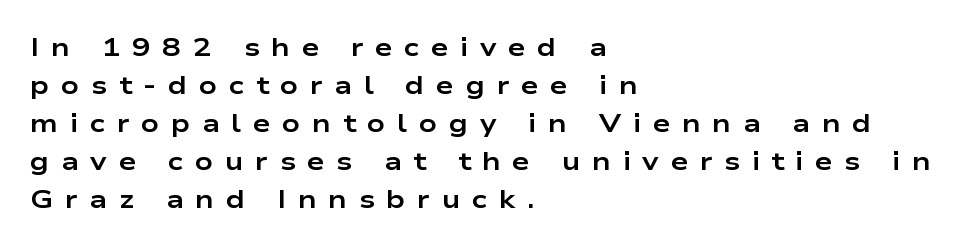
{"italic": "no", "bold": "yes", "underline": "no", "align": "left", "line_spacing": "normal", "line_spacing_ratio": 1.52, "letter_spacing": "wide", "letter_spacing_em": 0.47, "glyph_px": 25}
